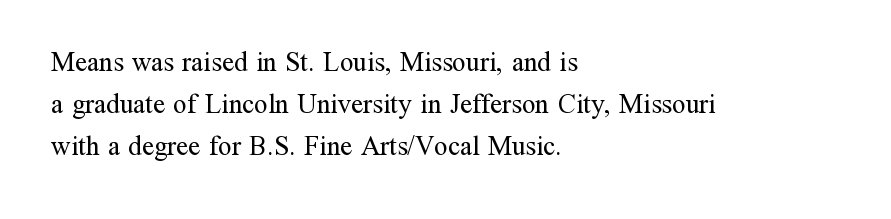
Anything drawn beneath the words? Only blank space. Each word holds together tightly as a unit, with standard inter-letter gaps. Each stroke keeps to a modest, everyday thickness or less. Normally led — the rows are evenly, conventionally spaced. In CSS terms this would be text-align: left. Does the lettering tilt? It doesn't — this is upright.
